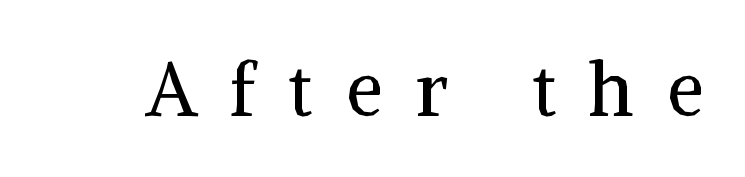
The image shows 75 px regular-weight serif type, upright; set unusually wide letter spacing (+0.44 em), not underlined; medium stroke contrast and a medium x-height.
